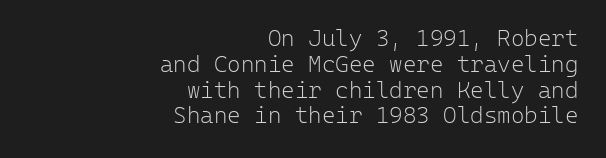
The image shows 23 px text type, upright; set right-aligned, tight line spacing (1.12x), normal letter spacing, not underlined.
